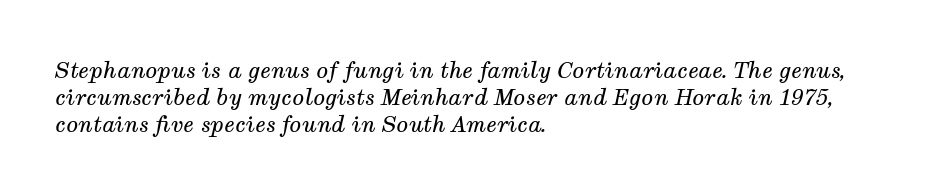
The image shows 22 px text type, italic (leaning right); set left-aligned, line spacing 1.23x, normal letter spacing, not underlined.
